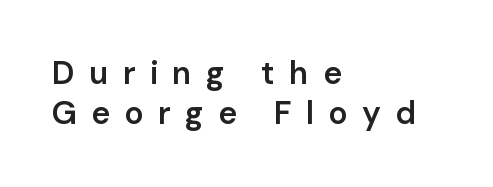
The compositor pushed each line to the left boundary. Descender tails drop into unmarked territory. The font family rendered here belongs to the sans-serif group. Character widths vary here, with narrow letters taking less room than wide ones.
